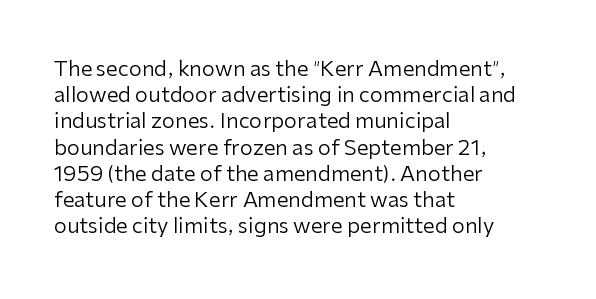
{"italic": "no", "bold": "no", "underline": "no", "align": "left", "line_spacing": "normal", "line_spacing_ratio": 1.25, "letter_spacing": "normal", "letter_spacing_em": 0.0, "glyph_px": 21}
